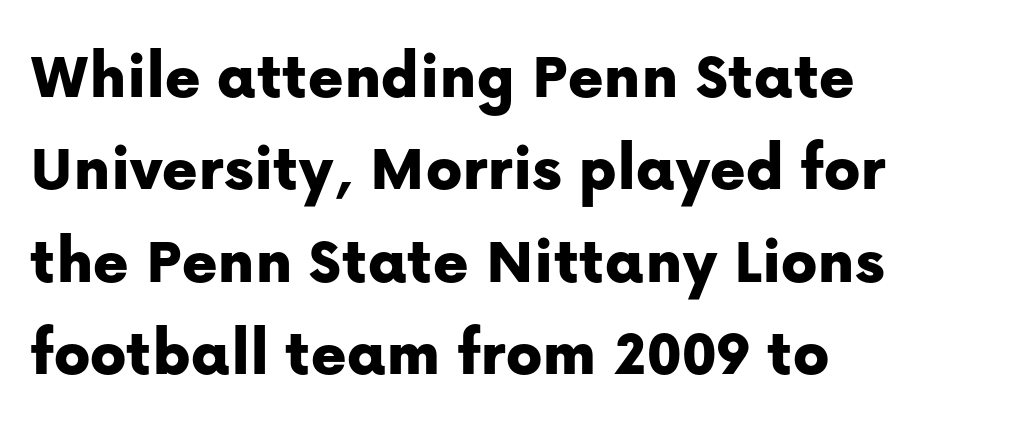
Q: Is the text italic (slanted)? A: No, it is upright.
Q: Is the typeface a serif or a sans-serif typeface? A: Sans-serif.
Q: Is the text underlined? A: No.
Q: How is the paragraph aligned? A: Left-aligned.
Q: Is the spacing between letters normal or unusually wide? A: Normal.
Q: Is the spacing between lines tight, normal or loose? A: Normal.
Q: Width (condensed, normal, or wide)? A: Normal.
Q: Stroke contrast? A: Low.
Q: x-height? A: Medium.
Q: Monospaced? A: No.
